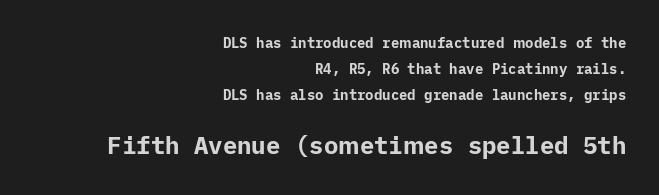
The foot of each line stays bare and open. Leftover space on each line is placed entirely before the opening word. Is the lower block the larger one? Yes — the lower block carries the bigger type. Observe the ordinary spacing: letters are neighbours, not strangers. Notice how thick the strokes are: this is what a full bold looks like. Does the lettering tilt? It doesn't — this is upright.
